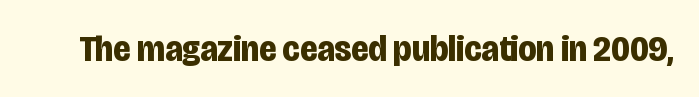
You could not count columns in this text — the font is proportionally spaced. The lettering stays uniformly vertical, giving the passage a roman look. Rule under the text: the space is simply empty. Students, note that the glyphs here touch the page at normal intervals. Stroke terminals: plain, sans-serif.
